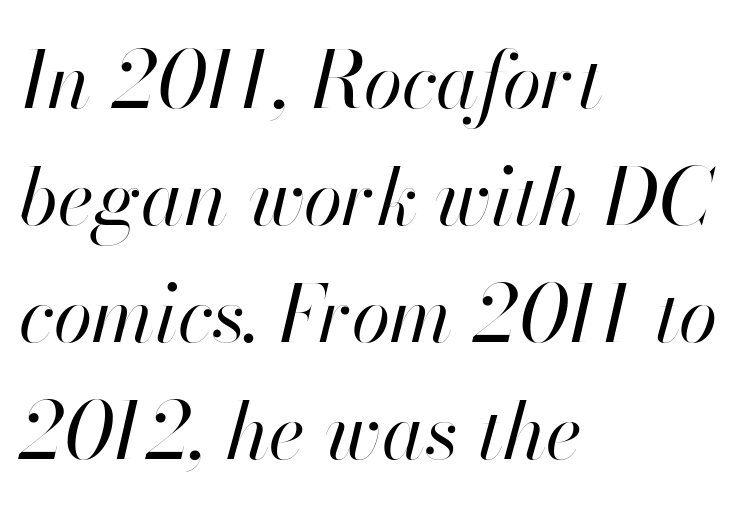
Q: Is the text bold? A: No.
Q: Is the text italic (slanted)? A: Yes, it leans right by about 13 degrees.
Q: Is the text underlined? A: No.
Q: How is the paragraph aligned? A: Left-aligned.
Q: Is the spacing between letters normal or unusually wide? A: Normal.
Q: Is the spacing between lines tight, normal or loose? A: Normal.
Q: Width (condensed, normal, or wide)? A: Normal.
Q: Stroke contrast? A: High.
Q: x-height? A: Small.
Q: Monospaced? A: No.
